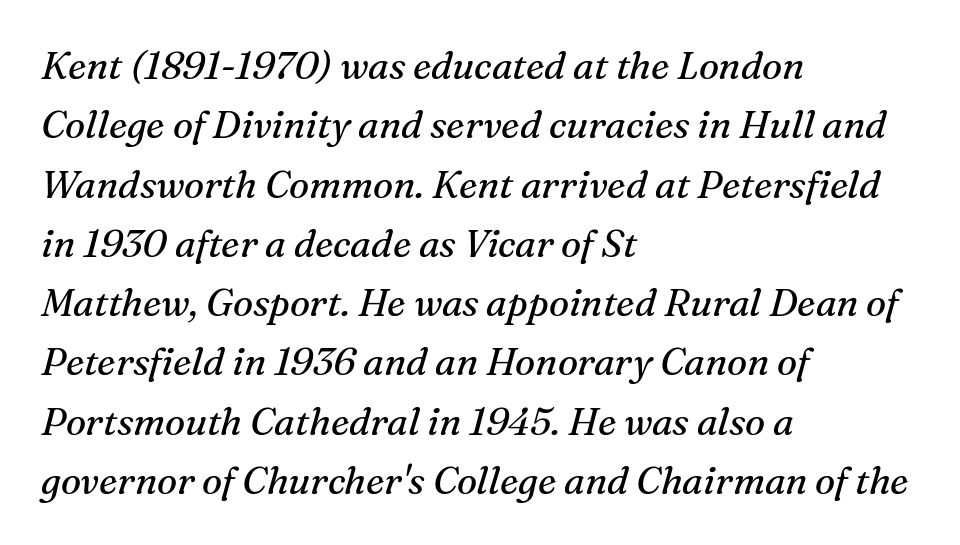
The image shows 38 px regular-weight serif type, italic (leaning right); set left-aligned, normal line spacing (1.56x), normal letter spacing, not underlined; medium stroke contrast and a medium x-height.
